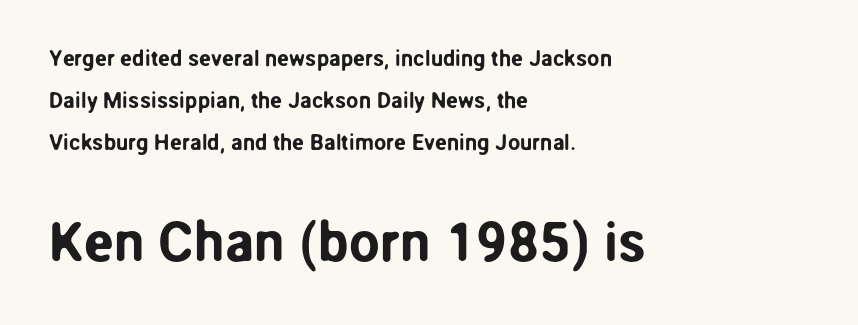
Q: Is the text italic (slanted)? A: No, it is upright.
Q: Is the typeface a serif or a sans-serif typeface? A: Sans-serif.
Q: Is the text underlined? A: No.
Q: How is the paragraph aligned? A: Left-aligned.
Q: Is the spacing between letters normal or unusually wide? A: Normal.
Q: Is the spacing between lines tight, normal or loose? A: Loose.
Q: Which block of text is set in a larger size, the first (top) or the second (bottom)? A: The second (bottom) one.
Q: Width (condensed, normal, or wide)? A: Normal.
Q: Stroke contrast? A: Low.
Q: x-height? A: Medium.
Q: Monospaced? A: No.
